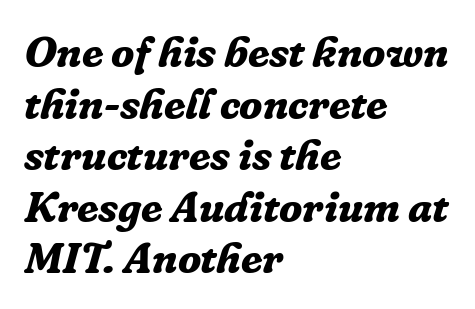
Q: Is the text bold? A: Yes.
Q: Is the text italic (slanted)? A: Yes, it leans right by about 16 degrees.
Q: Is the typeface a serif or a sans-serif typeface? A: Serif.
Q: Is the text underlined? A: No.
Q: How is the paragraph aligned? A: Left-aligned.
Q: Is the spacing between letters normal or unusually wide? A: Normal.
Q: Width (condensed, normal, or wide)? A: Normal.
Q: Stroke contrast? A: Low.
Q: x-height? A: Medium.
Q: Monospaced? A: No.
